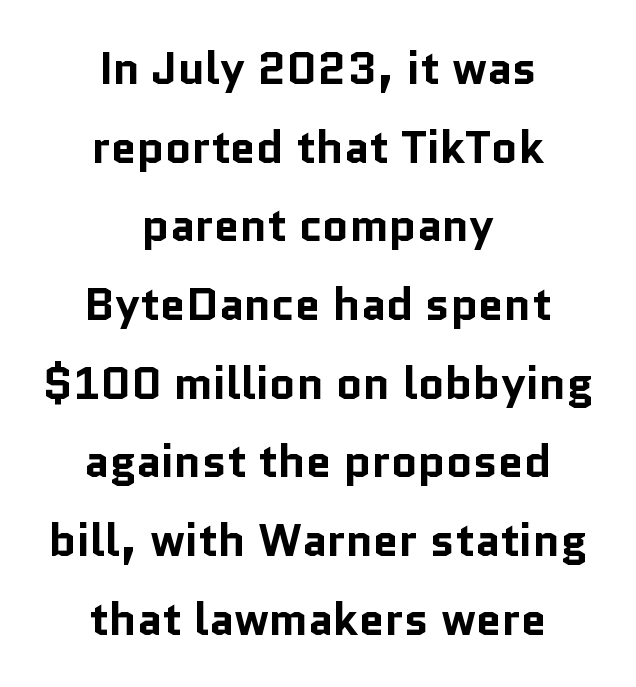
The image shows 46 px bold sans-serif type, upright; set centered, line spacing 1.71x, normal letter spacing, not underlined; low stroke contrast and a medium x-height.
